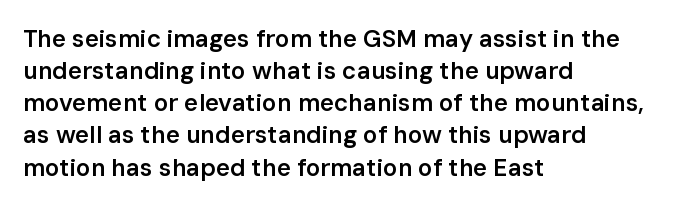
The image shows 24 px text type, upright; set left-aligned, normal line spacing (1.34x), normal letter spacing, not underlined.
